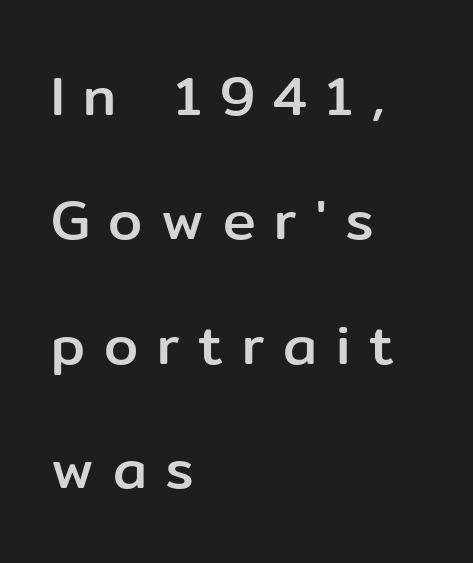
The image shows 55 px sans-serif type, upright; set left-aligned, loose line spacing (2.26x), unusually wide letter spacing (+0.34 em), not underlined; low stroke contrast and a medium x-height.
